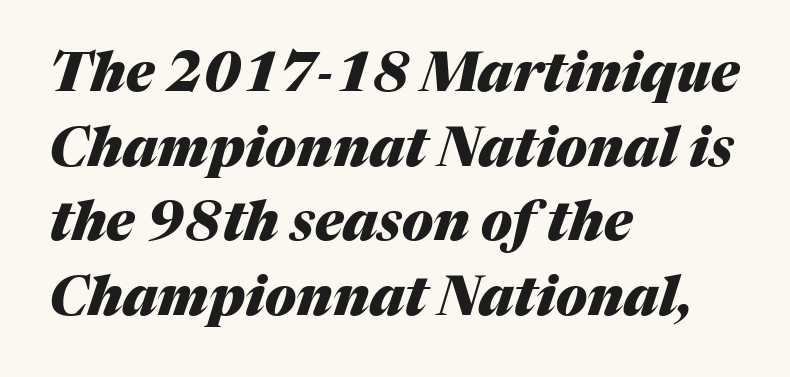
The image shows 54 px heavy type, italic (leaning right); set left-aligned, normal line spacing (1.38x), normal letter spacing, not underlined; medium stroke contrast and a medium x-height.
